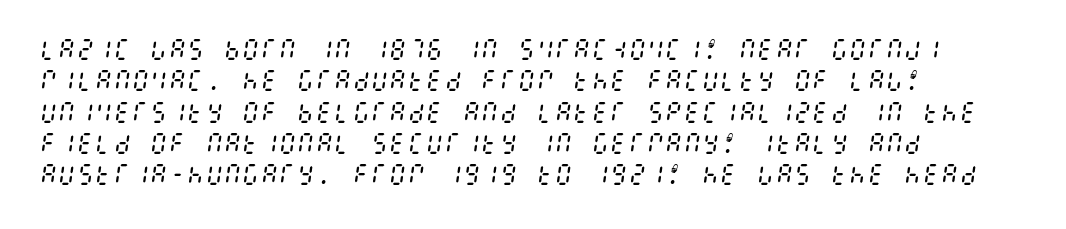
Q: Is the text bold? A: No.
Q: Is the text italic (slanted)? A: Yes, it leans right by about 8 degrees.
Q: Is the text underlined? A: No.
Q: How is the paragraph aligned? A: Left-aligned.
Q: Is the spacing between letters normal or unusually wide? A: Normal.
Q: Is the spacing between lines tight, normal or loose? A: Normal.
